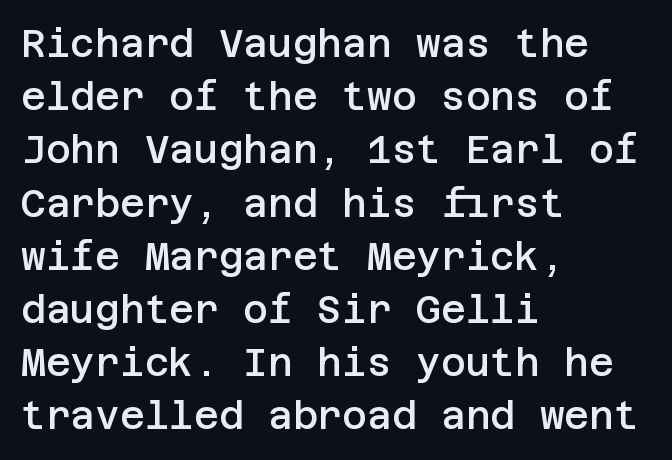
{"serif": "no", "italic": "no", "bold": "semi", "weight": "semibold", "width": "normal", "stroke_contrast": "low", "x_height": "large", "underline": "no", "align": "left", "line_spacing": "normal", "line_spacing_ratio": 1.4, "letter_spacing": "normal", "letter_spacing_em": 0.0, "glyph_px": 38}
